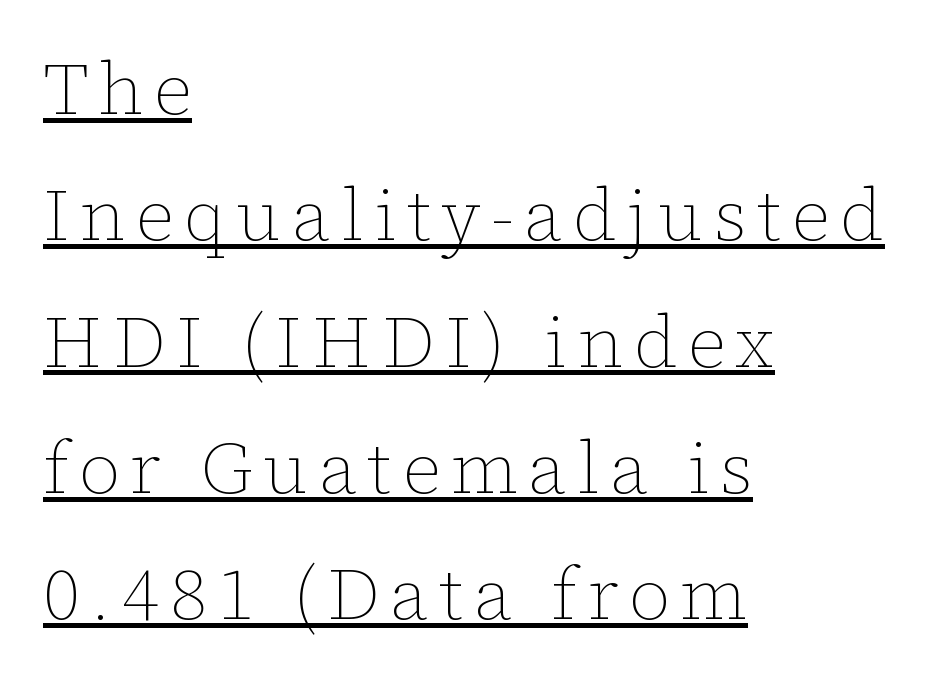
{"italic": "no", "bold": "no", "weight": "thin", "width": "normal", "stroke_contrast": "low", "x_height": "medium", "monospaced": "no", "underline": "yes", "align": "left", "line_spacing_ratio": 1.73, "glyph_px": 73}
